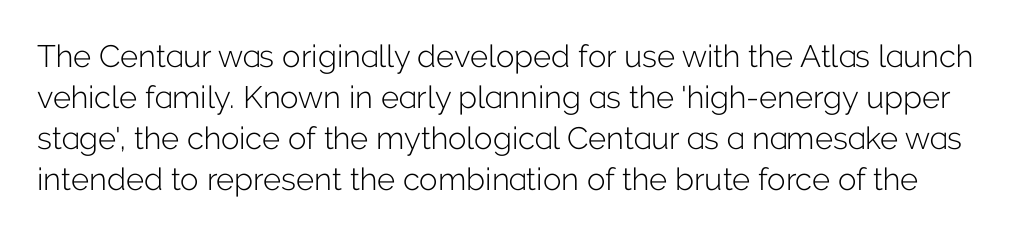
Q: Is the text bold? A: No.
Q: Is the text italic (slanted)? A: No, it is upright.
Q: Is the typeface a serif or a sans-serif typeface? A: Sans-serif.
Q: Is the text underlined? A: No.
Q: Is the spacing between letters normal or unusually wide? A: Normal.
Q: Is the spacing between lines tight, normal or loose? A: Normal.
Q: Width (condensed, normal, or wide)? A: Normal.
Q: Stroke contrast? A: Low.
Q: x-height? A: Medium.
Q: Monospaced? A: No.
